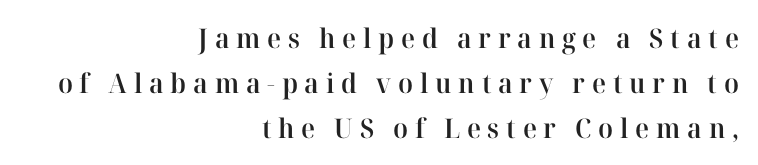
Q: Is the text bold? A: Semi-bold.
Q: Is the text italic (slanted)? A: No, it is upright.
Q: Is the text underlined? A: No.
Q: How is the paragraph aligned? A: Right-aligned.
Q: Is the spacing between letters normal or unusually wide? A: Unusually wide.
Q: Is the spacing between lines tight, normal or loose? A: Normal.
